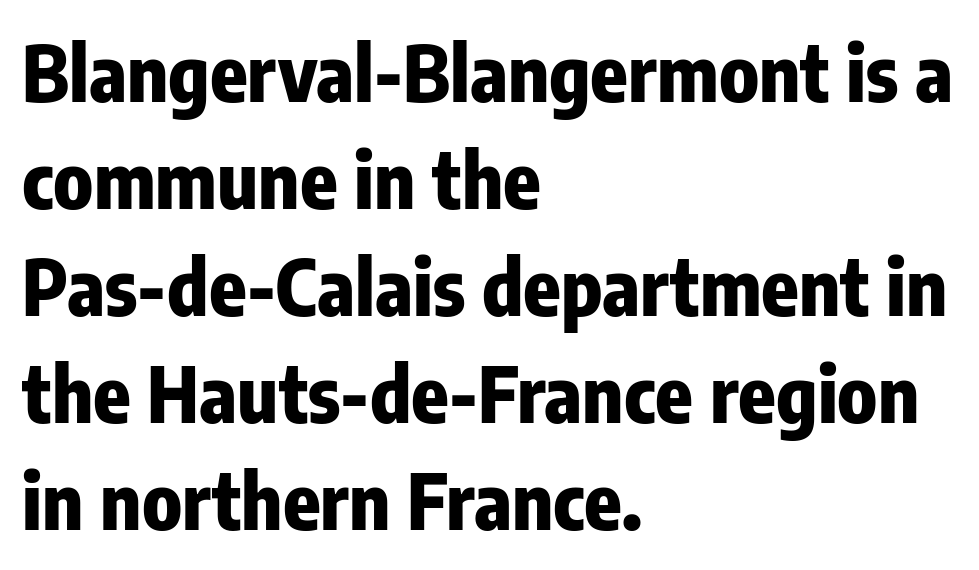
Q: Is the text bold? A: Yes.
Q: Is the text italic (slanted)? A: No, it is upright.
Q: Is the typeface a serif or a sans-serif typeface? A: Sans-serif.
Q: Is the text underlined? A: No.
Q: How is the paragraph aligned? A: Left-aligned.
Q: Is the spacing between letters normal or unusually wide? A: Normal.
Q: Is the spacing between lines tight, normal or loose? A: Normal.
Q: Width (condensed, normal, or wide)? A: Condensed.
Q: Stroke contrast? A: Low.
Q: x-height? A: Medium.
Q: Monospaced? A: No.
